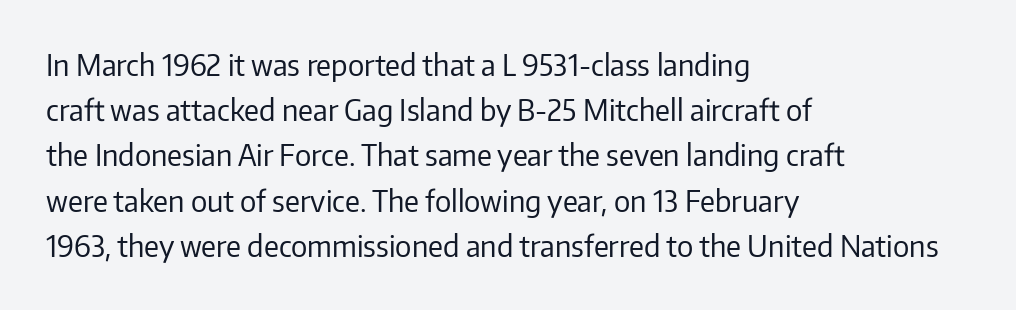
Q: Is the text bold? A: No.
Q: Is the text italic (slanted)? A: No, it is upright.
Q: Is the typeface a serif or a sans-serif typeface? A: Sans-serif.
Q: Is the text underlined? A: No.
Q: How is the paragraph aligned? A: Left-aligned.
Q: Is the spacing between letters normal or unusually wide? A: Normal.
Q: Is the spacing between lines tight, normal or loose? A: Normal.
Q: Width (condensed, normal, or wide)? A: Normal.
Q: Stroke contrast? A: Low.
Q: x-height? A: Medium.
Q: Monospaced? A: No.
